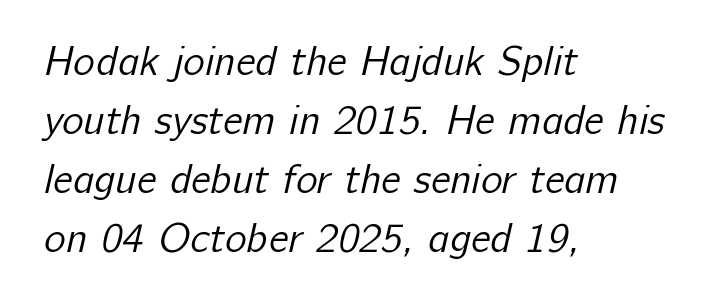
Q: Is the text bold? A: No.
Q: Is the typeface a serif or a sans-serif typeface? A: Sans-serif.
Q: Is the text underlined? A: No.
Q: How is the paragraph aligned? A: Left-aligned.
Q: Is the spacing between letters normal or unusually wide? A: Normal.
Q: Is the spacing between lines tight, normal or loose? A: Normal.
Q: Width (condensed, normal, or wide)? A: Normal.
Q: Stroke contrast? A: Low.
Q: x-height? A: Medium.
Q: Monospaced? A: No.
